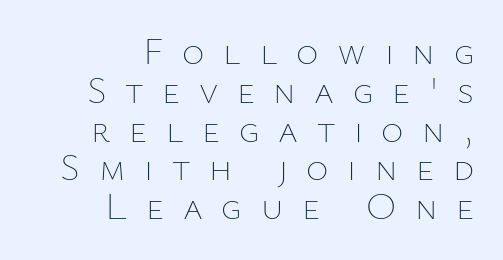
Q: Is the text bold? A: No.
Q: Is the text italic (slanted)? A: No, it is upright.
Q: Is the text underlined? A: No.
Q: How is the paragraph aligned? A: Right-aligned.
Q: Is the spacing between letters normal or unusually wide? A: Unusually wide.
Q: Is the spacing between lines tight, normal or loose? A: Tight.
Q: Width (condensed, normal, or wide)? A: Normal.
Q: Stroke contrast? A: Low.
Q: x-height? A: Medium.
Q: Monospaced? A: No.
